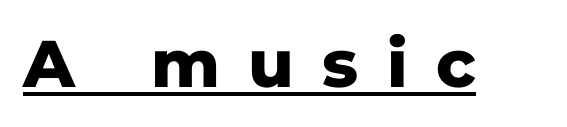
{"serif": "no", "italic": "no", "bold": "yes", "weight": "heavy", "width": "normal", "stroke_contrast": "low", "x_height": "medium", "monospaced": "no", "underline": "yes", "letter_spacing": "wide", "letter_spacing_em": 0.43, "glyph_px": 66}
